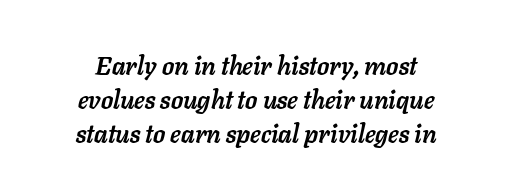
{"italic": "yes", "lean": "right", "slant_degrees": 11, "bold": "yes", "underline": "no", "align": "center", "line_spacing": "normal", "line_spacing_ratio": 1.37, "letter_spacing": "normal", "letter_spacing_em": 0.0, "glyph_px": 25}
